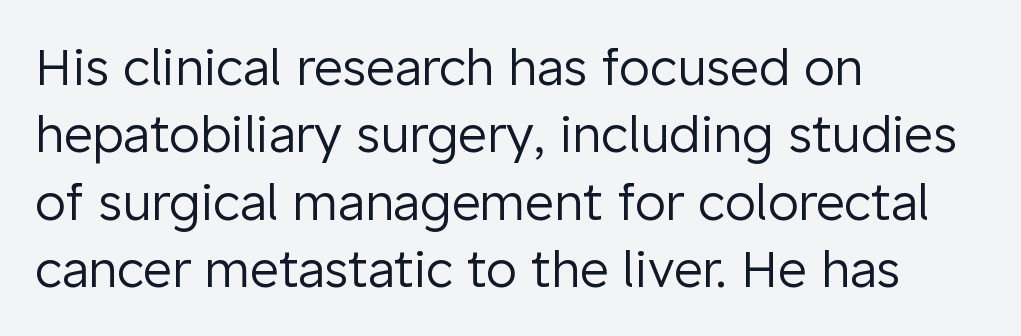
{"serif": "no", "italic": "no", "bold": "no", "weight": "regular", "width": "normal", "stroke_contrast": "low", "x_height": "medium", "monospaced": "no", "underline": "no", "align": "left", "line_spacing": "normal", "line_spacing_ratio": 1.35, "letter_spacing": "normal", "letter_spacing_em": 0.0, "glyph_px": 50}
